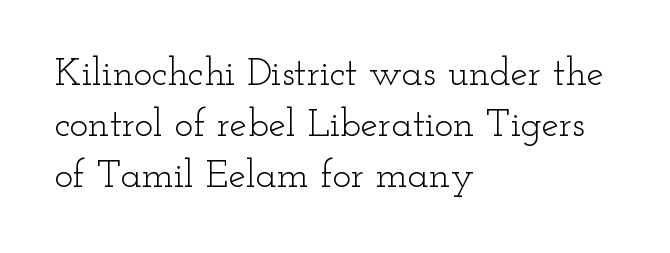
Q: Is the text bold? A: No.
Q: Is the text italic (slanted)? A: No, it is upright.
Q: Is the typeface a serif or a sans-serif typeface? A: Serif.
Q: Is the text underlined? A: No.
Q: How is the paragraph aligned? A: Left-aligned.
Q: Is the spacing between letters normal or unusually wide? A: Normal.
Q: Is the spacing between lines tight, normal or loose? A: Normal.
Q: Width (condensed, normal, or wide)? A: Wide.
Q: Stroke contrast? A: Low.
Q: x-height? A: Small.
Q: Monospaced? A: No.
